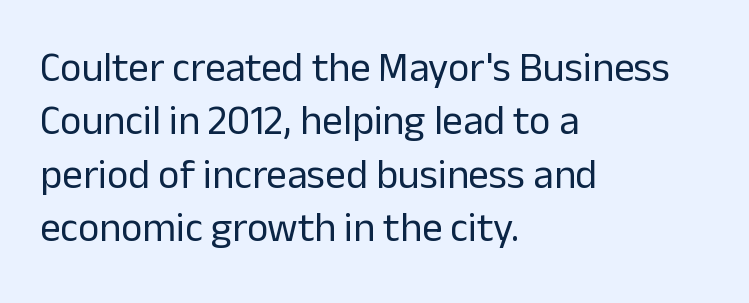
In terms of posture, this sample is upright. One glance says typical: line gaps are just what's usual. Type without underlining. The passage is arranged the way most books set body copy — flush left. This sample uses plain, unmodified letter spacing. Weight class: somewhere from thin through regular.
